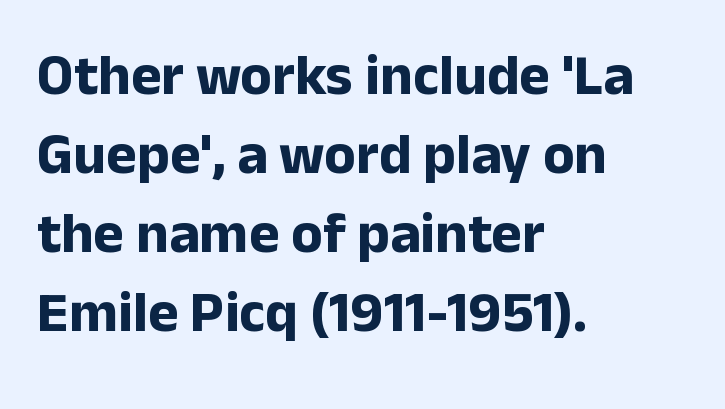
This is sans-serif lettering, the kind often seen on screens and signage. Glyph-to-glyph distance matches everyday printed text. Unlike italic type, these characters show no tilt at all. If you drew a ruler down the left edge, every line would touch it. The characters look thick and weighty, a clear bold.
